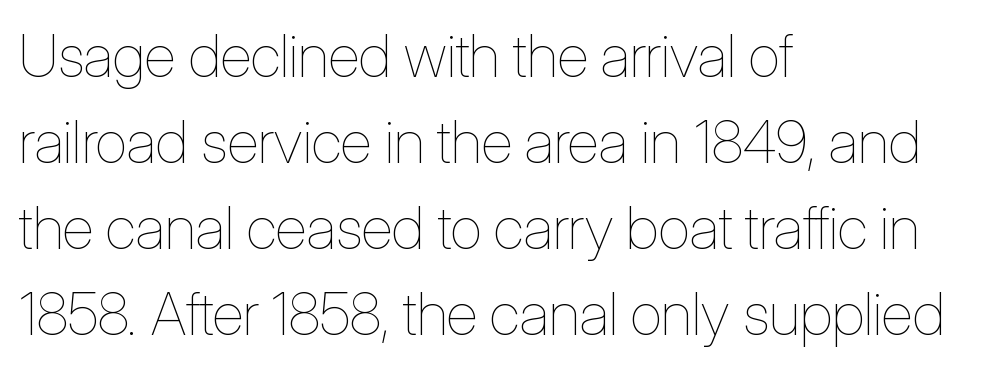
Q: Is the text bold? A: No.
Q: Is the text italic (slanted)? A: No, it is upright.
Q: Is the text underlined? A: No.
Q: How is the paragraph aligned? A: Left-aligned.
Q: Is the spacing between letters normal or unusually wide? A: Normal.
Q: Is the spacing between lines tight, normal or loose? A: Normal.
Q: Width (condensed, normal, or wide)? A: Condensed.
Q: Stroke contrast? A: Low.
Q: x-height? A: Medium.
Q: Monospaced? A: No.
